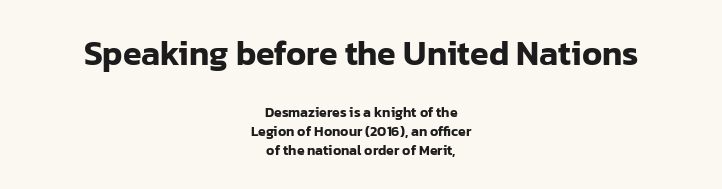
{"serif": "no", "italic": "no", "width": "normal", "stroke_contrast": "low", "x_height": "medium", "monospaced": "no", "underline": "no", "align": "center", "line_spacing": "normal", "line_spacing_ratio": 1.37, "letter_spacing": "normal", "letter_spacing_em": 0.0, "larger_block": "first", "size_ratio": 2.43, "glyph_px": 34}
